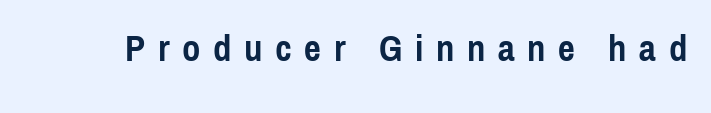
The rendering uses natural spacing where letterforms have individual widths. Emphasis by weight is at full strength: bold. You can tell it's not italic because the verticals are truly vertical. Glyph-to-glyph distance is far greater than everyday printed text. The designer went with a sans here, leaving each stem footless.
